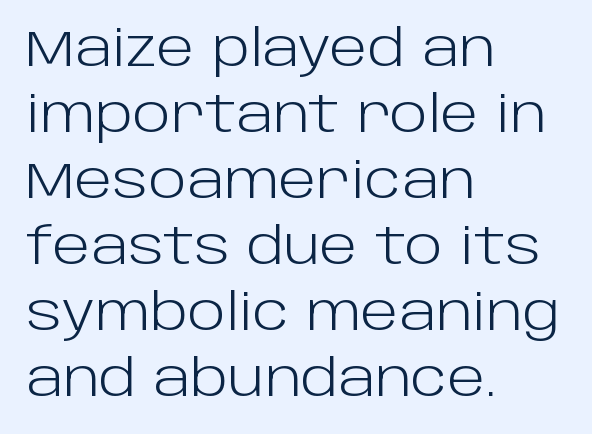
Q: Is the text bold? A: No.
Q: Is the text italic (slanted)? A: No, it is upright.
Q: Is the typeface a serif or a sans-serif typeface? A: Sans-serif.
Q: Is the text underlined? A: No.
Q: How is the paragraph aligned? A: Left-aligned.
Q: Is the spacing between letters normal or unusually wide? A: Normal.
Q: Is the spacing between lines tight, normal or loose? A: Normal.
Q: Width (condensed, normal, or wide)? A: Normal.
Q: Stroke contrast? A: Low.
Q: x-height? A: Large.
Q: Monospaced? A: No.
